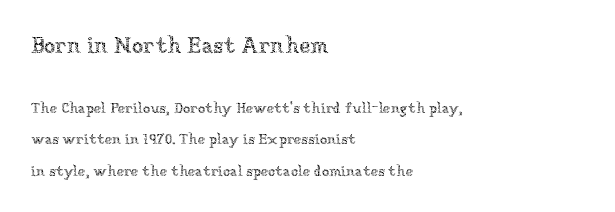
{"italic": "no", "bold": "no", "underline": "no", "align": "left", "line_spacing": "loose", "line_spacing_ratio": 2.1, "letter_spacing": "normal", "letter_spacing_em": 0.0, "larger_block": "first", "size_ratio": 1.53, "glyph_px": 23}
